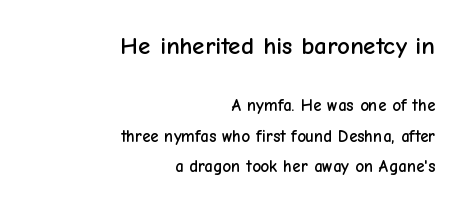
Q: Is the text italic (slanted)? A: No, it is upright.
Q: Is the text underlined? A: No.
Q: How is the paragraph aligned? A: Right-aligned.
Q: Is the spacing between letters normal or unusually wide? A: Normal.
Q: Which block of text is set in a larger size, the first (top) or the second (bottom)? A: The first (top) one.
